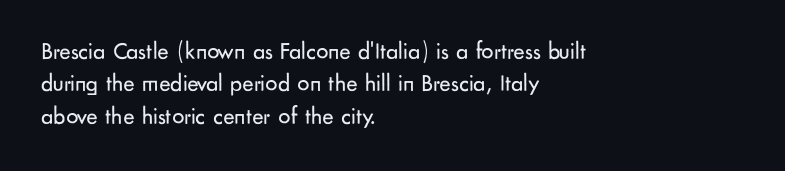
Q: Is the text bold? A: No.
Q: Is the text italic (slanted)? A: No, it is upright.
Q: Is the text underlined? A: No.
Q: How is the paragraph aligned? A: Left-aligned.
Q: Is the spacing between letters normal or unusually wide? A: Normal.
Q: Is the spacing between lines tight, normal or loose? A: Normal.
